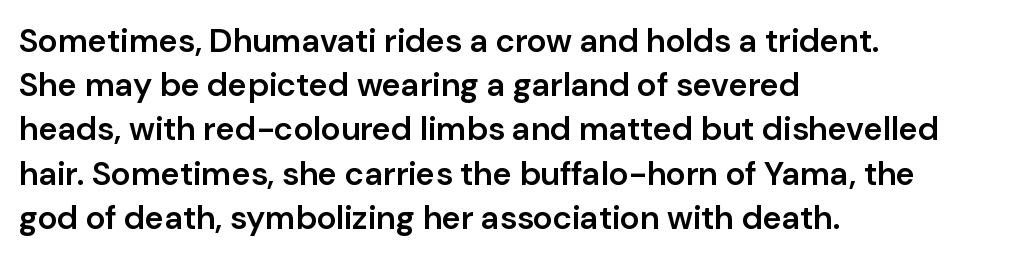
The image shows 33 px semibold sans-serif type, upright; set left-aligned, normal line spacing (1.34x), normal letter spacing, not underlined; low stroke contrast and a medium x-height.
